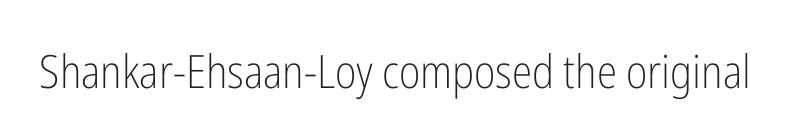
The image shows 46 px light, condensed sans-serif type, upright; set normal letter spacing, not underlined; low stroke contrast and a medium x-height.
